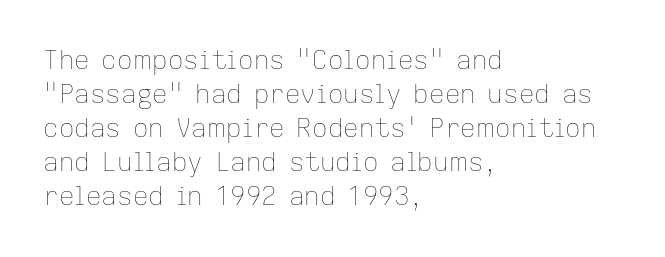
The image shows 26 px text type, upright; set left-aligned, normal line spacing (1.31x), normal letter spacing, not underlined.
